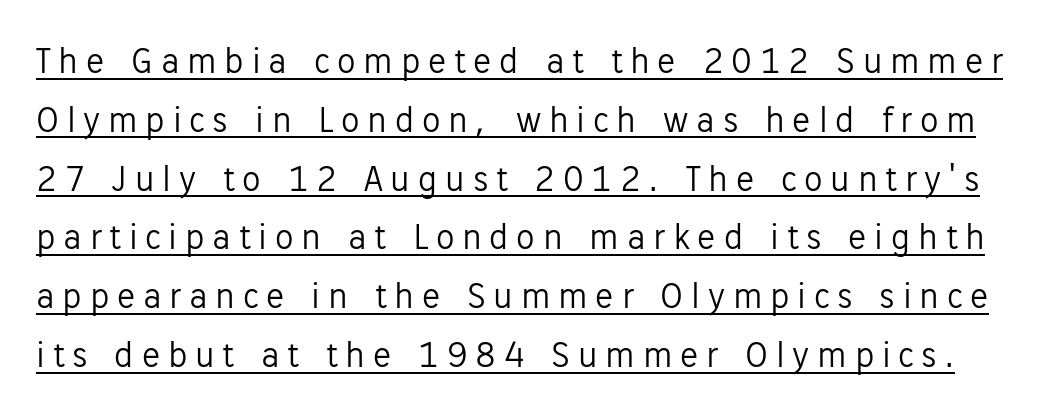
Grotesque or geometric, the face here clearly has no serifs. Here the designer chose a conventional face with non-uniform glyph widths. The lines sit at an ordinary, default distance from one another. Style check: upright.
